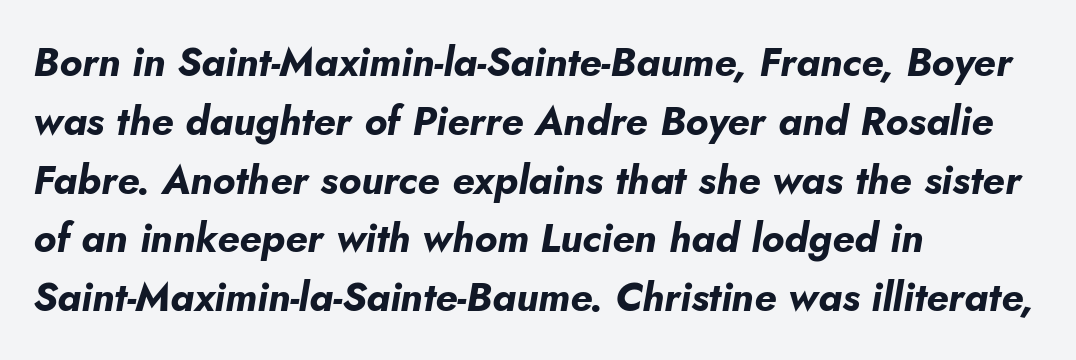
{"italic": "yes", "lean": "right", "slant_degrees": 5, "bold": "yes", "weight": "bold", "width": "normal", "stroke_contrast": "low", "x_height": "small", "monospaced": "no", "underline": "no", "align": "left", "line_spacing": "normal", "line_spacing_ratio": 1.47, "letter_spacing": "normal", "letter_spacing_em": 0.0, "glyph_px": 40}
